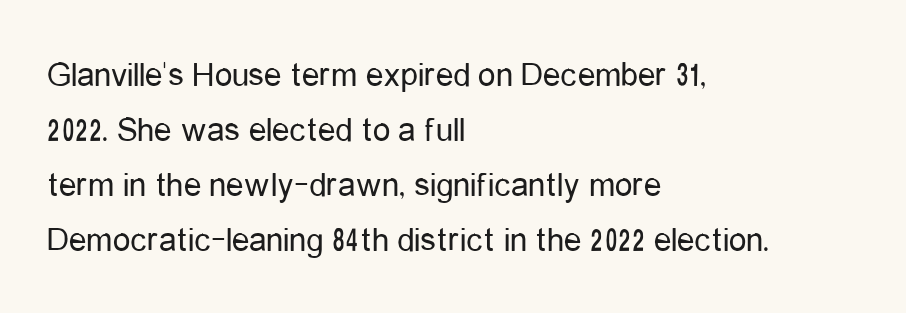
Q: Is the text bold? A: No.
Q: Is the text italic (slanted)? A: No, it is upright.
Q: Is the typeface a serif or a sans-serif typeface? A: Sans-serif.
Q: Is the text underlined? A: No.
Q: How is the paragraph aligned? A: Left-aligned.
Q: Is the spacing between letters normal or unusually wide? A: Normal.
Q: Is the spacing between lines tight, normal or loose? A: Normal.
Q: Width (condensed, normal, or wide)? A: Condensed.
Q: Stroke contrast? A: Low.
Q: x-height? A: Medium.
Q: Monospaced? A: No.
